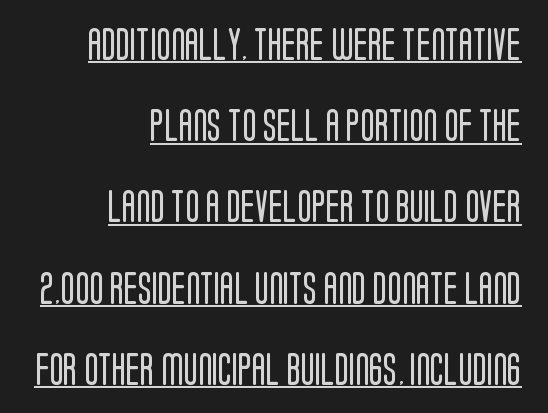
Q: Is the text bold? A: No.
Q: Is the text italic (slanted)? A: No, it is upright.
Q: Is the typeface a serif or a sans-serif typeface? A: Sans-serif.
Q: Is the text underlined? A: Yes.
Q: How is the paragraph aligned? A: Right-aligned.
Q: Is the spacing between letters normal or unusually wide? A: Normal.
Q: Is the spacing between lines tight, normal or loose? A: Loose.
Q: Width (condensed, normal, or wide)? A: Condensed.
Q: Stroke contrast? A: Low.
Q: x-height? A: Large.
Q: Monospaced? A: No.
